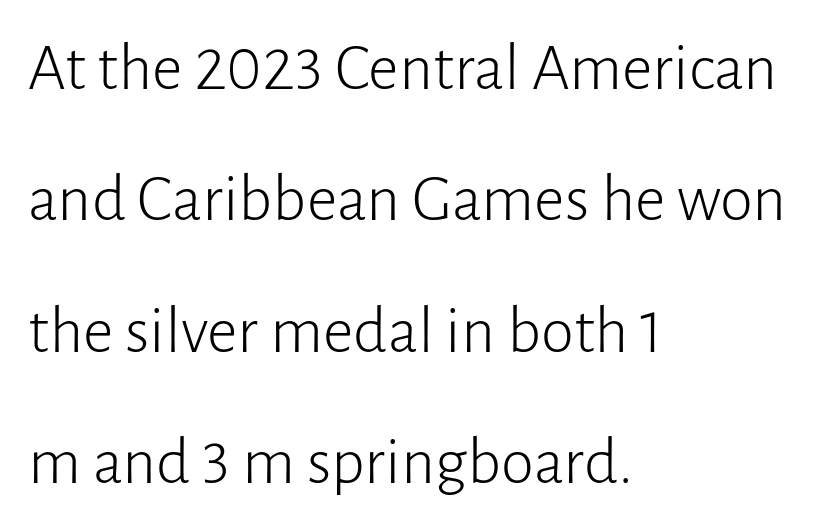
Q: Is the text bold? A: No.
Q: Is the text italic (slanted)? A: No, it is upright.
Q: Is the typeface a serif or a sans-serif typeface? A: Sans-serif.
Q: Is the text underlined? A: No.
Q: How is the paragraph aligned? A: Left-aligned.
Q: Is the spacing between letters normal or unusually wide? A: Normal.
Q: Is the spacing between lines tight, normal or loose? A: Loose.
Q: Width (condensed, normal, or wide)? A: Normal.
Q: Stroke contrast? A: Low.
Q: x-height? A: Medium.
Q: Monospaced? A: No.
